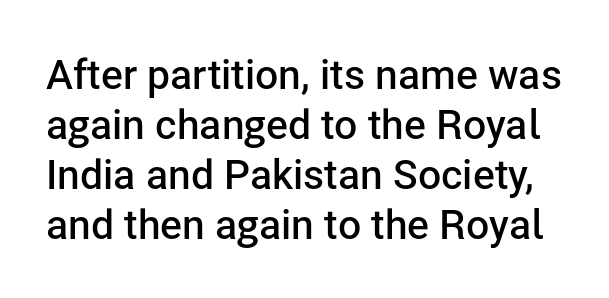
The area under the type is left untouched. Style check: upright. The type is set solid horizontally, with unmodified tracking. Here the designer chose a conventional face with non-uniform glyph widths.
